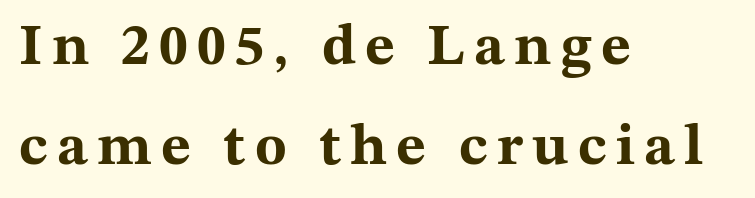
The image shows 58 px bold, wide serif type, upright; set left-aligned, line spacing 1.73x, not underlined; medium stroke contrast and a medium x-height.
